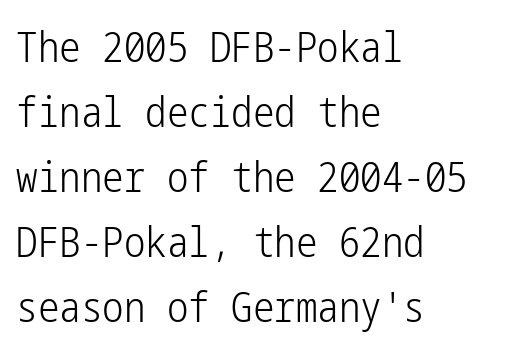
{"serif": "no", "italic": "no", "bold": "no", "weight": "light", "width": "condensed", "stroke_contrast": "low", "x_height": "medium", "underline": "no", "align": "left", "line_spacing": "normal", "line_spacing_ratio": 1.51, "letter_spacing": "normal", "letter_spacing_em": 0.0, "glyph_px": 43}
